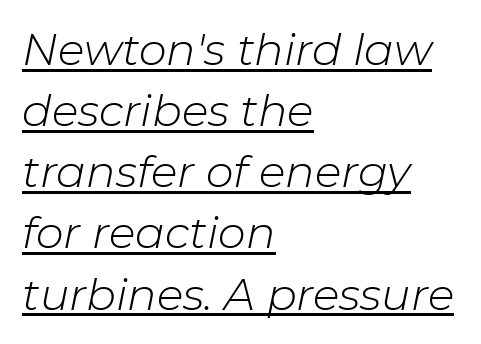
The passage shown has conventional tracking throughout. No extra ink here — the face is not bold. Leading matches the norm, producing a regular column. The typography opts for an oblique posture over an upright one. Every row of glyphs begins at an identical x-position on the left. The letters advance in unequal steps, a hallmark of proportional type.
